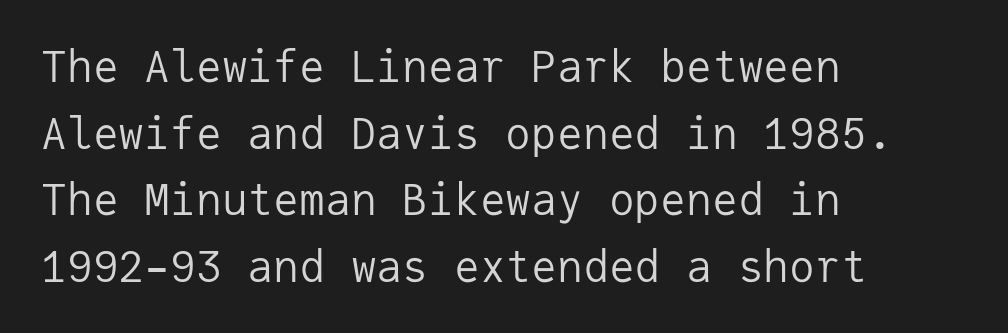
Q: Is the text bold? A: No.
Q: Is the text italic (slanted)? A: No, it is upright.
Q: Is the typeface a serif or a sans-serif typeface? A: Sans-serif.
Q: Is the text underlined? A: No.
Q: How is the paragraph aligned? A: Left-aligned.
Q: Is the spacing between letters normal or unusually wide? A: Normal.
Q: Is the spacing between lines tight, normal or loose? A: Normal.
Q: Width (condensed, normal, or wide)? A: Normal.
Q: Stroke contrast? A: Low.
Q: x-height? A: Medium.
Q: Monospaced? A: Yes.
